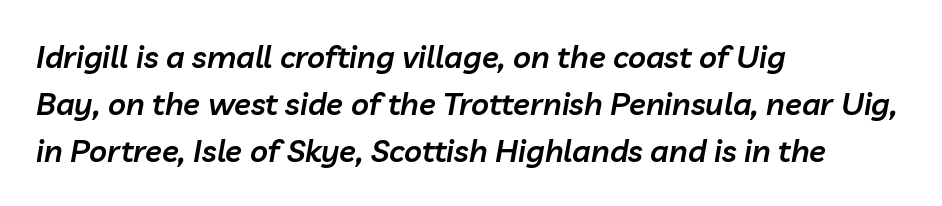
{"italic": "yes", "lean": "right", "slant_degrees": 10, "bold": "semi", "weight": "semibold", "width": "normal", "stroke_contrast": "low", "x_height": "medium", "monospaced": "no", "underline": "no", "align": "left", "line_spacing": "normal", "line_spacing_ratio": 1.51, "letter_spacing": "normal", "letter_spacing_em": 0.0, "glyph_px": 31}
